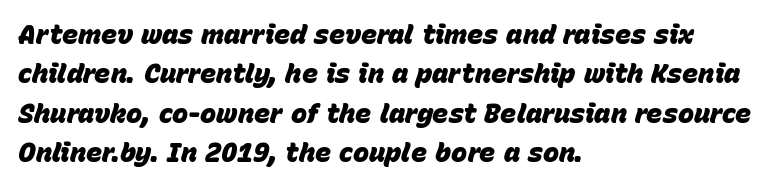
Nobody touched the tracking dial on this one. Horizontal bands of white between lines are of average thickness. Each glyph is drawn with heavy, bold strokes. Every character sits at an angle, as italics do.
